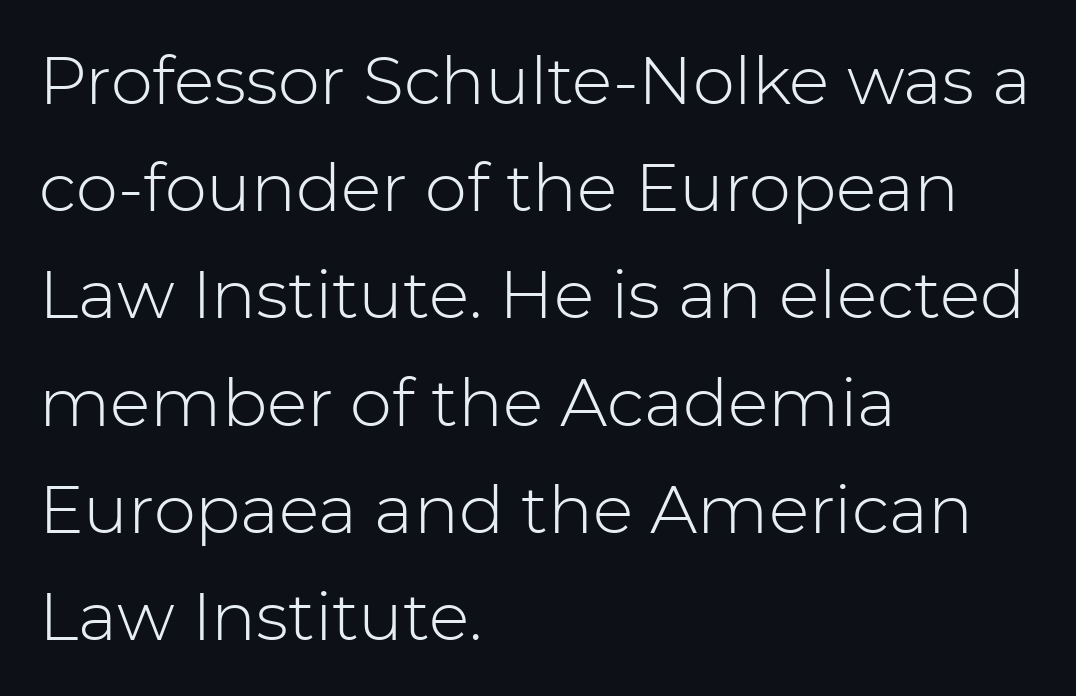
{"serif": "no", "italic": "no", "bold": "no", "weight": "light", "width": "normal", "stroke_contrast": "low", "x_height": "medium", "monospaced": "no", "underline": "no", "align": "left", "line_spacing": "normal", "line_spacing_ratio": 1.6, "letter_spacing": "normal", "letter_spacing_em": 0.0, "glyph_px": 67}
